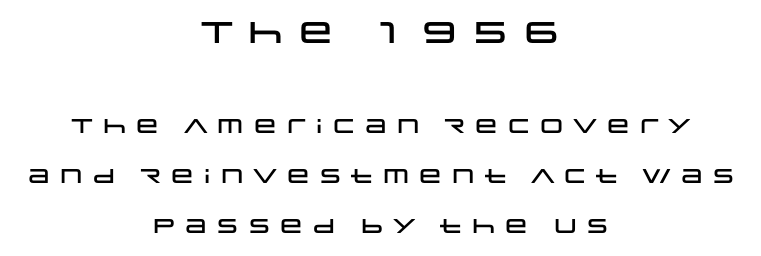
The image shows 30 px wide sans-serif type, upright; set centered, loose line spacing (2.48x), not underlined; the first (top) block is 1.5x larger; low stroke contrast and a large x-height.
